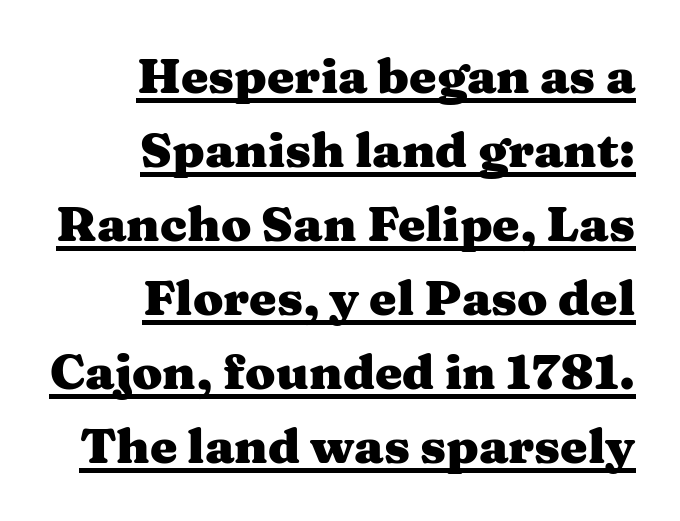
The image shows 49 px heavy, wide serif type, upright; set right-aligned, normal line spacing (1.51x), normal letter spacing, underlined; medium stroke contrast and a medium x-height.
